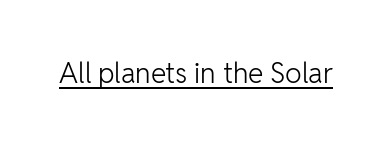
The image shows 28 px light sans-serif type, upright; set normal letter spacing, underlined; low stroke contrast and a medium x-height.
